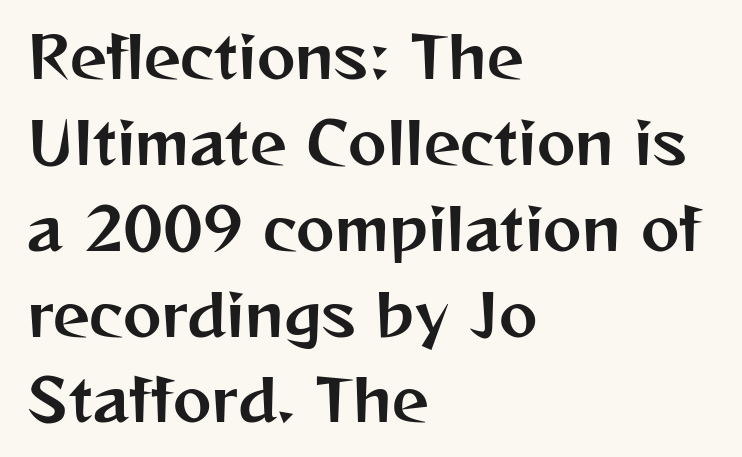
{"serif": "no", "italic": "no", "width": "normal", "stroke_contrast": "medium", "x_height": "medium", "monospaced": "no", "underline": "no", "align": "left", "line_spacing": "normal", "line_spacing_ratio": 1.48, "letter_spacing": "normal", "letter_spacing_em": 0.0, "glyph_px": 58}
